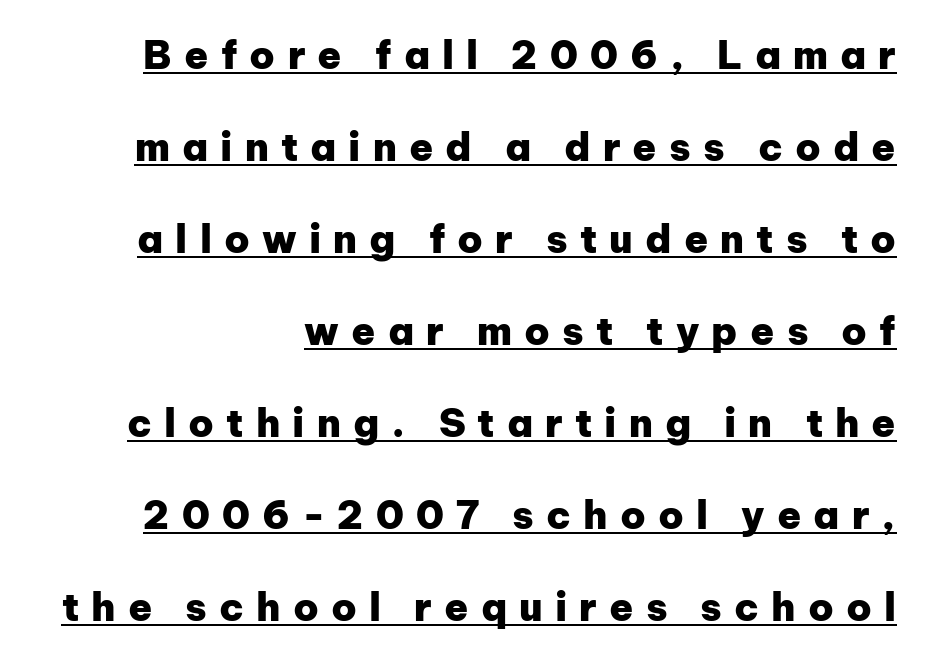
The rendering inserts visible extra space after every character. Does a line run under the words? Yes, clearly. Strong, thick strokes mark this as bold type. Leading: increased. This rendering employs a face without finishing strokes, i.e., a sans-serif.
